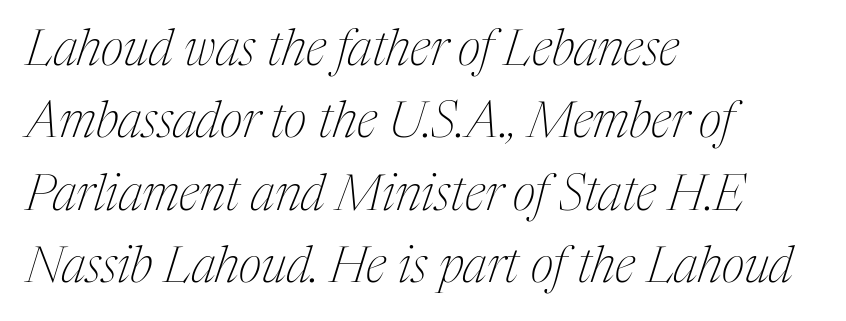
The baseline area is clear. Is the block centered? No — it sits flush against the left margin. Heaviness? Minimal to ordinary, like unemphasized prose. In terms of leading, this rendering sits right in the middle. Check where the strokes stop: tiny serifs finish them off. Note the varied advance widths — an 'i' is clearly narrower than an 'm'.
